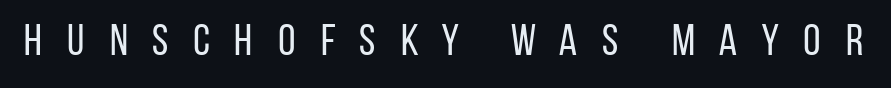
{"serif": "no", "italic": "no", "bold": "no", "weight": "regular", "width": "condensed", "stroke_contrast": "low", "x_height": "large", "monospaced": "no", "underline": "no", "letter_spacing": "wide", "letter_spacing_em": 0.5, "glyph_px": 44}
